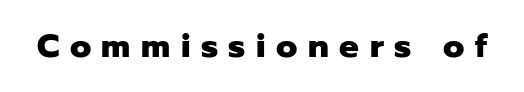
Q: Is the text bold? A: Yes.
Q: Is the text italic (slanted)? A: No, it is upright.
Q: Is the typeface a serif or a sans-serif typeface? A: Sans-serif.
Q: Is the text underlined? A: No.
Q: Is the spacing between letters normal or unusually wide? A: Unusually wide.
Q: Width (condensed, normal, or wide)? A: Normal.
Q: Stroke contrast? A: Low.
Q: x-height? A: Medium.
Q: Monospaced? A: No.
